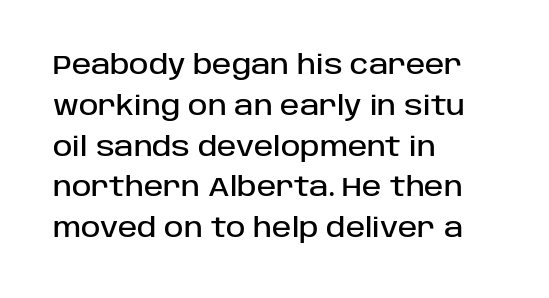
The space between consecutive lines is moderate. This sample uses plain, unmodified letter spacing. Layout note: lines flush left. No italicization has been applied; the sample stays upright. The passage shown is not underscored anywhere.
